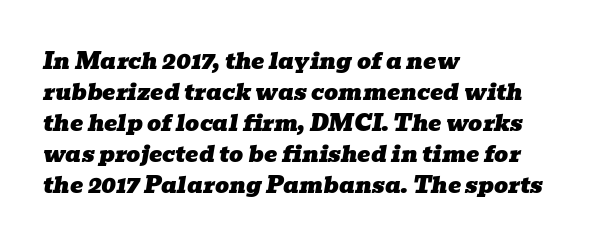
{"italic": "yes", "lean": "right", "slant_degrees": 10, "underline": "no", "align": "left", "line_spacing": "normal", "line_spacing_ratio": 1.41, "letter_spacing": "normal", "letter_spacing_em": 0.0, "glyph_px": 22}
